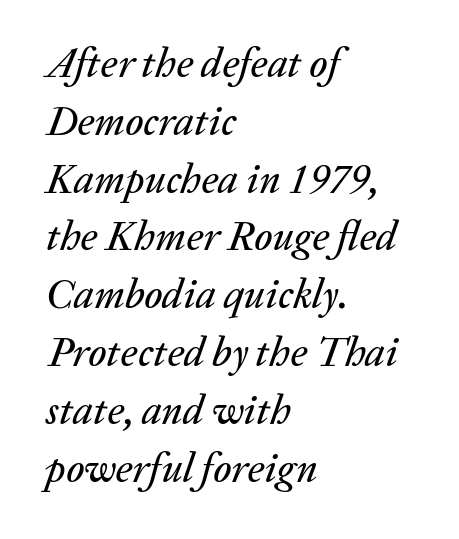
The image shows 41 px text type, italic (leaning right); set left-aligned, normal line spacing (1.41x), normal letter spacing, not underlined; low stroke contrast and a medium x-height.
